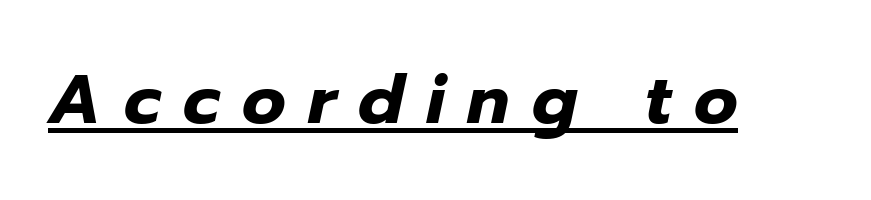
{"italic": "yes", "lean": "right", "slant_degrees": 12, "bold": "yes", "weight": "heavy", "width": "normal", "stroke_contrast": "low", "x_height": "medium", "monospaced": "no", "underline": "yes", "letter_spacing": "wide", "letter_spacing_em": 0.33, "glyph_px": 68}
